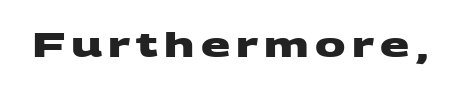
The image shows 34 px heavy, wide sans-serif type; set not underlined; medium stroke contrast and a large x-height.
